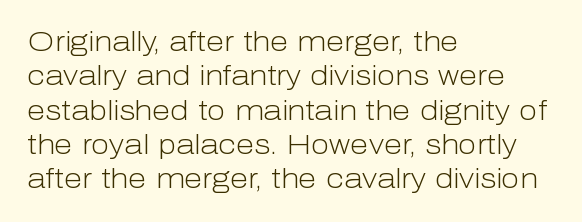
The image shows 27 px text type, upright; set left-aligned, normal line spacing (1.27x), normal letter spacing, not underlined.
